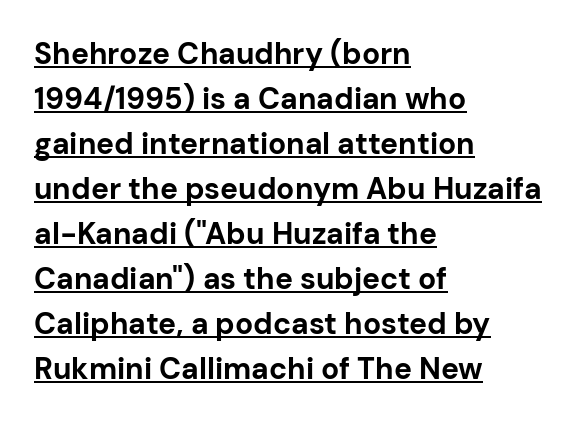
Quick note: not italic, upright. Strong, thick strokes mark this as bold type. Alignment: flush left. The text was rendered using a sans face with plain stroke endings. This sample keeps an unexceptional amount of space between lines.
